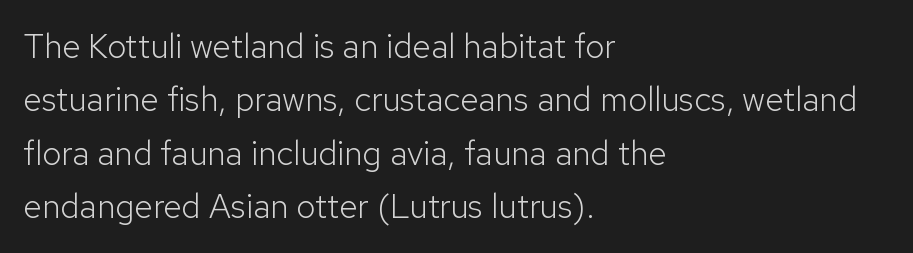
The image shows 34 px light sans-serif type, upright; set left-aligned, normal line spacing (1.57x), normal letter spacing, not underlined; low stroke contrast and a medium x-height.
